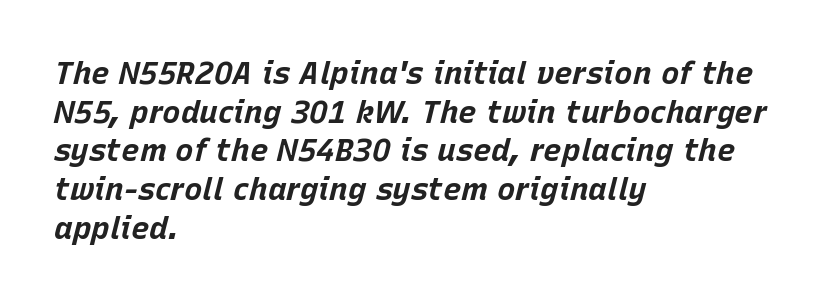
Letter spacing: default. Descenders are the only things crossing below the line. The line-height multiplier appears to be the usual default. Each line starts at the same left margin while the right side varies. The typography opts for an oblique posture over an upright one. What weight is shown? A full bold with thick strokes.
